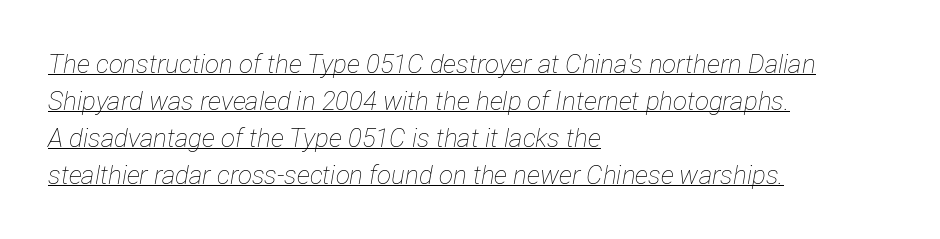
The image shows 26 px text type, italic (leaning right); set left-aligned, normal line spacing (1.42x), normal letter spacing, underlined.
